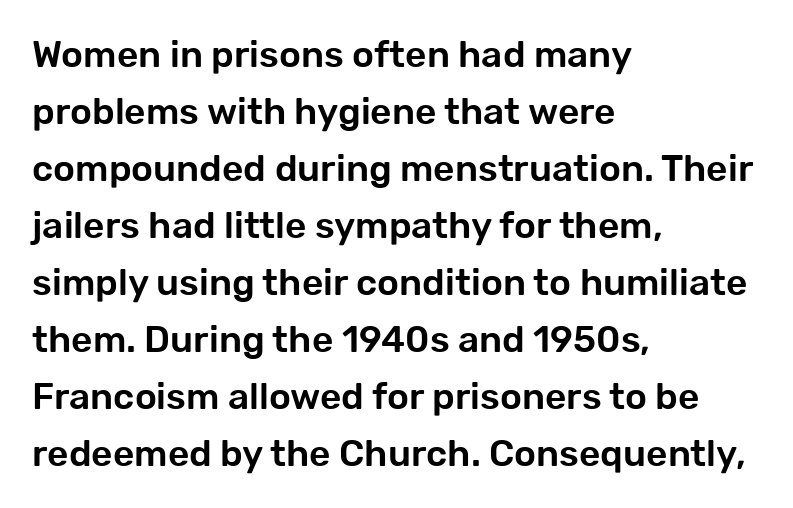
{"serif": "no", "italic": "no", "width": "normal", "stroke_contrast": "low", "x_height": "medium", "monospaced": "no", "underline": "no", "align": "left", "line_spacing": "normal", "line_spacing_ratio": 1.54, "letter_spacing": "normal", "letter_spacing_em": 0.0, "glyph_px": 37}
